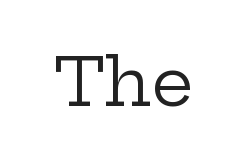
Q: Is the text bold? A: No.
Q: Is the text italic (slanted)? A: No, it is upright.
Q: Is the typeface a serif or a sans-serif typeface? A: Serif.
Q: Is the text underlined? A: No.
Q: Is the spacing between letters normal or unusually wide? A: Normal.
Q: Width (condensed, normal, or wide)? A: Wide.
Q: Stroke contrast? A: Low.
Q: x-height? A: Medium.
Q: Monospaced? A: No.
